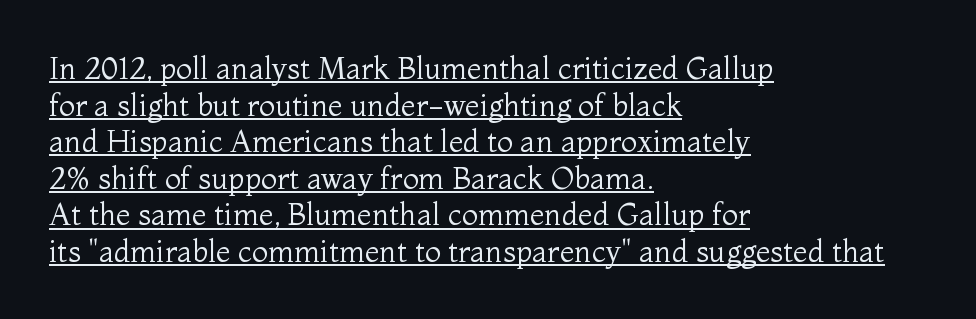
The image shows 30 px regular-weight serif type, upright; set left-aligned, line spacing 1.22x, normal letter spacing, underlined; medium stroke contrast and a medium x-height.
